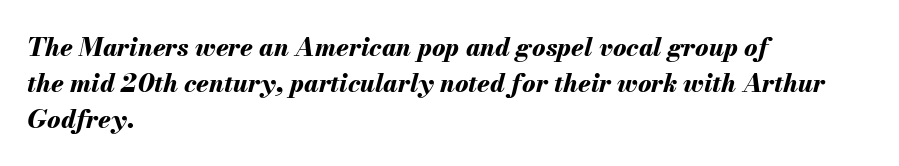
{"italic": "yes", "lean": "right", "slant_degrees": 13, "bold": "yes", "underline": "no", "align": "left", "line_spacing": "normal", "line_spacing_ratio": 1.45, "letter_spacing": "normal", "letter_spacing_em": 0.0, "glyph_px": 25}
